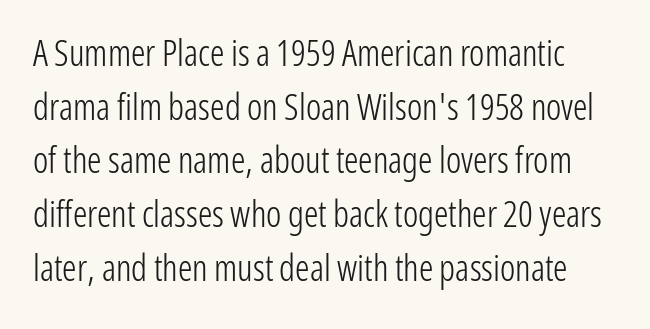
The image shows 36 px light, condensed sans-serif type, upright; set normal line spacing (1.49x), normal letter spacing, not underlined; low stroke contrast and a medium x-height.
